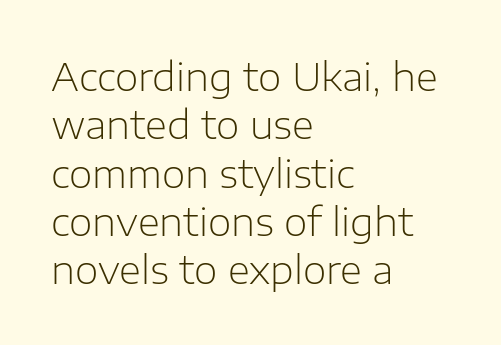
Q: Is the text bold? A: No.
Q: Is the text italic (slanted)? A: No, it is upright.
Q: Is the typeface a serif or a sans-serif typeface? A: Sans-serif.
Q: Is the text underlined? A: No.
Q: How is the paragraph aligned? A: Left-aligned.
Q: Is the spacing between letters normal or unusually wide? A: Normal.
Q: Is the spacing between lines tight, normal or loose? A: Normal.
Q: Width (condensed, normal, or wide)? A: Normal.
Q: Stroke contrast? A: Low.
Q: x-height? A: Medium.
Q: Monospaced? A: No.
